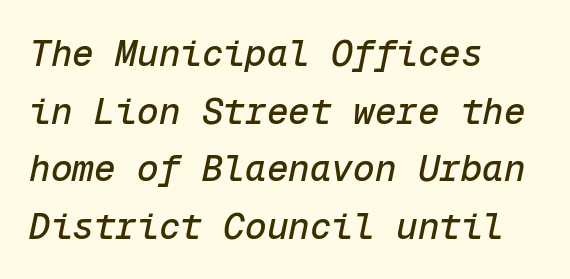
Q: Is the text italic (slanted)? A: Yes, it leans right by about 12 degrees.
Q: Is the text underlined? A: No.
Q: How is the paragraph aligned? A: Left-aligned.
Q: Is the spacing between letters normal or unusually wide? A: Normal.
Q: Is the spacing between lines tight, normal or loose? A: Normal.
Q: Width (condensed, normal, or wide)? A: Normal.
Q: Stroke contrast? A: Low.
Q: x-height? A: Medium.
Q: Monospaced? A: Yes.
